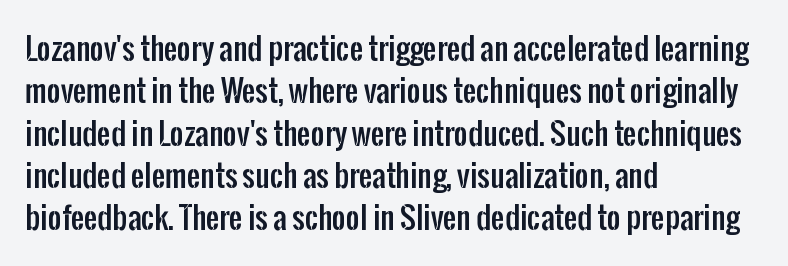
The image shows 30 px condensed sans-serif type, upright; set left-aligned, normal line spacing (1.41x), normal letter spacing, not underlined; low stroke contrast and a medium x-height.
